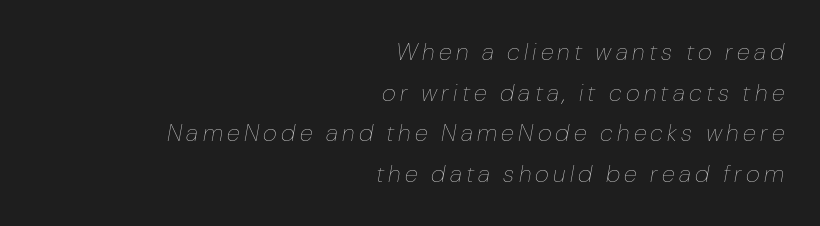
Q: Is the text bold? A: No.
Q: Is the text italic (slanted)? A: Yes, it leans right by about 10 degrees.
Q: Is the text underlined? A: No.
Q: How is the paragraph aligned? A: Right-aligned.
Q: Is the spacing between lines tight, normal or loose? A: Normal.
